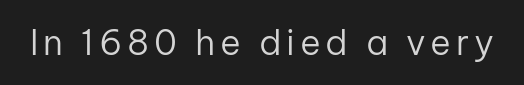
Spacing verdict: proportional, widths tailored to each character. Nothing heavy about these letters — not bold at all. Ascenders rise straight up at ninety degrees. A sans-serif font was chosen for this passage.
